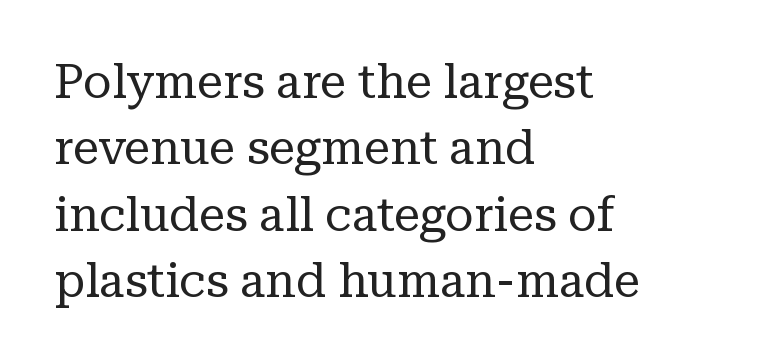
{"serif": "yes", "italic": "no", "bold": "no", "weight": "regular", "width": "normal", "stroke_contrast": "low", "x_height": "medium", "monospaced": "no", "underline": "no", "align": "left", "line_spacing": "normal", "line_spacing_ratio": 1.41, "letter_spacing": "normal", "letter_spacing_em": 0.0, "glyph_px": 47}
